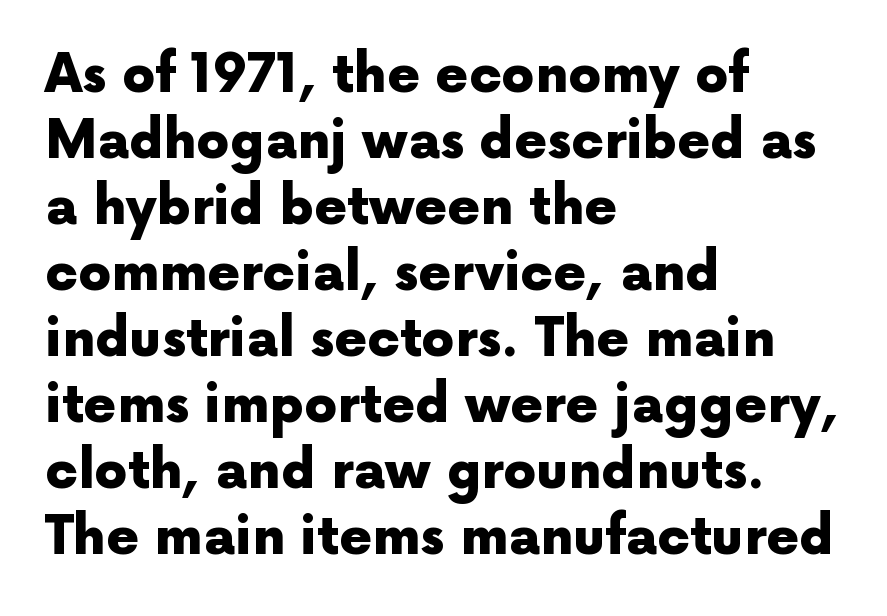
{"serif": "no", "italic": "no", "bold": "yes", "weight": "heavy", "width": "normal", "x_height": "medium", "monospaced": "no", "underline": "no", "align": "left", "line_spacing": "normal", "line_spacing_ratio": 1.27, "letter_spacing": "normal", "letter_spacing_em": 0.0, "glyph_px": 52}
